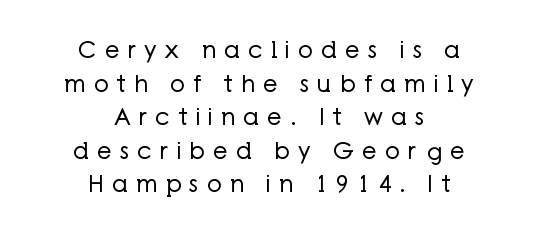
Q: Is the text bold? A: No.
Q: Is the text italic (slanted)? A: No, it is upright.
Q: Is the text underlined? A: No.
Q: How is the paragraph aligned? A: Centered.
Q: Is the spacing between letters normal or unusually wide? A: Unusually wide.
Q: Is the spacing between lines tight, normal or loose? A: Normal.
